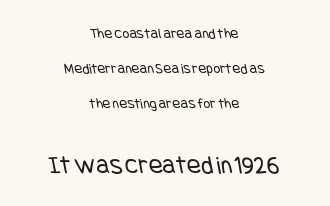
{"bold": "no", "underline": "no", "align": "center", "line_spacing": "loose", "line_spacing_ratio": 2.34, "letter_spacing": "normal", "letter_spacing_em": 0.0, "larger_block": "second", "size_ratio": 1.73, "glyph_px": 26}
